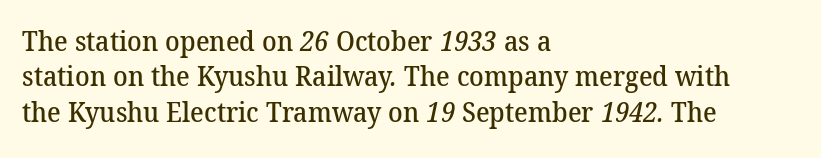
Regular leading. The baseline area is clear. Emphasis by weight is partial: semibold. The line texture is even and compact thanks to regular tracking. Leftover space on each line is placed entirely after the last word.
